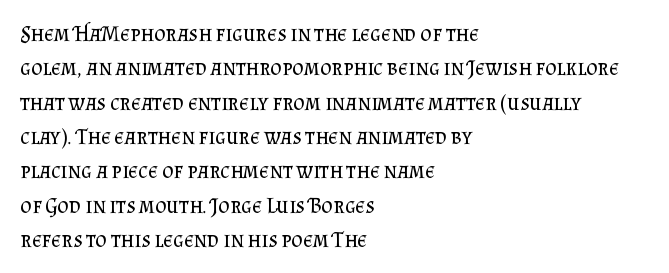
The image shows 22 px text type, upright; set left-aligned, normal line spacing (1.56x), normal letter spacing, not underlined.
